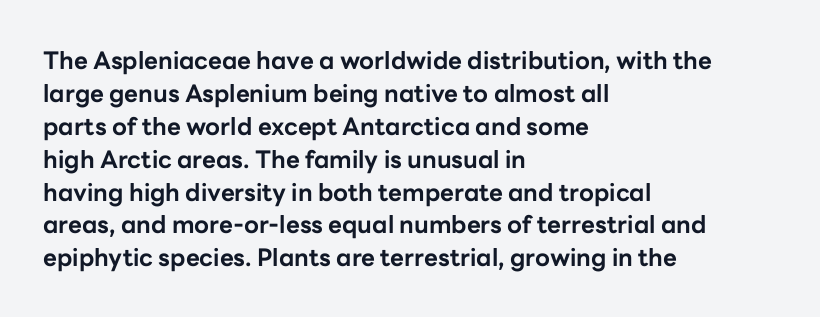
Q: Is the text bold? A: Yes.
Q: Is the text italic (slanted)? A: No, it is upright.
Q: Is the text underlined? A: No.
Q: How is the paragraph aligned? A: Left-aligned.
Q: Is the spacing between letters normal or unusually wide? A: Normal.
Q: Is the spacing between lines tight, normal or loose? A: Normal.
